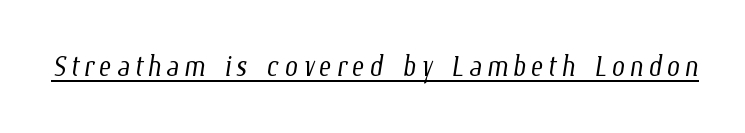
Note the varied advance widths — an 'i' is clearly narrower than an 'm'. Each line of the rendering has a horizontal stroke beneath the glyphs. Think standard paragraph weight, or any step lighter than that.
